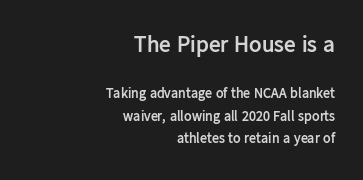
The image shows 23 px bold type, upright; set right-aligned, normal line spacing (1.6x), normal letter spacing, not underlined; the first (top) block is 1.64x larger.
